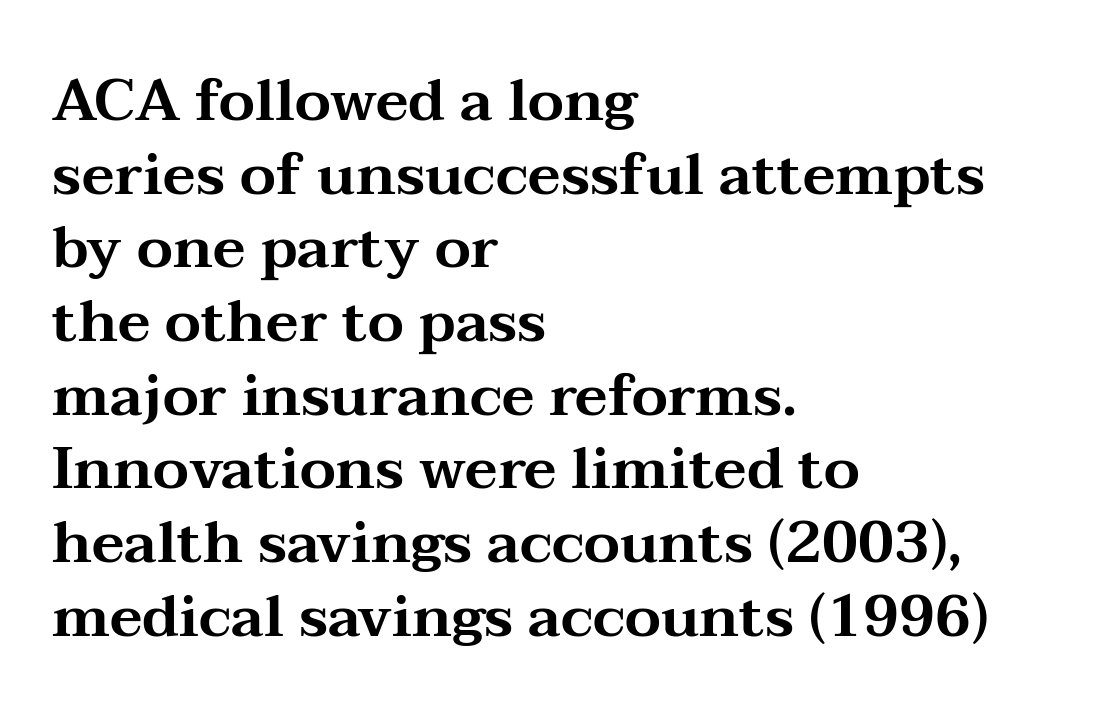
The area under the type is left untouched. Does extra space separate the letters? No, they use regular spacing. This sample has the flowing, uneven cadence of proportional lettering. Visually the block forms a straight wall on the left and a jagged coastline on the right.
